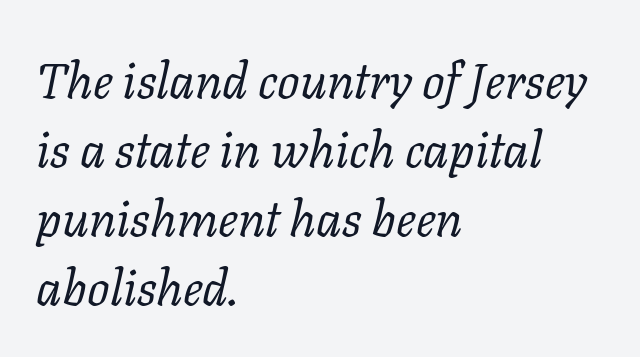
The image shows 50 px regular-weight serif type, italic (leaning right); set left-aligned, normal line spacing (1.38x), normal letter spacing, not underlined; low stroke contrast and a medium x-height.
